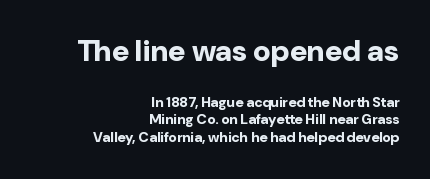
Any mark beneath the type? The region is blank. The block of text has a typical density, with ordinary space between rows. In CSS terms this would be text-align: right. This sample uses a sans-serif face. These lines keep a tight, regular rhythm from letter to letter.
